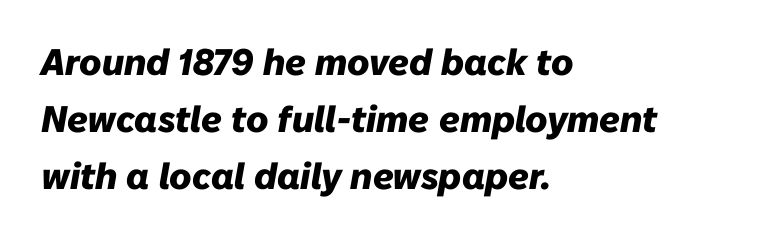
{"italic": "yes", "lean": "right", "slant_degrees": 10, "bold": "yes", "weight": "heavy", "width": "normal", "stroke_contrast": "low", "x_height": "medium", "monospaced": "no", "underline": "no", "align": "left", "line_spacing": "normal", "line_spacing_ratio": 1.54, "letter_spacing": "normal", "letter_spacing_em": 0.0, "glyph_px": 37}
